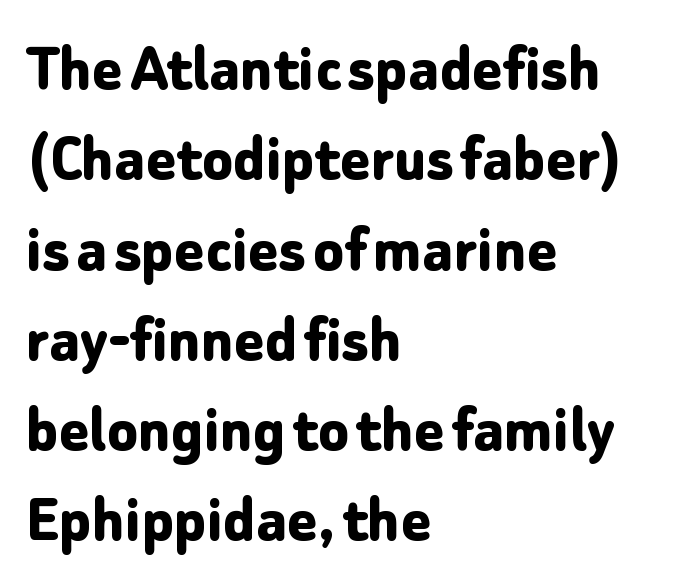
Q: Is the text bold? A: Yes.
Q: Is the text italic (slanted)? A: No, it is upright.
Q: Is the typeface a serif or a sans-serif typeface? A: Sans-serif.
Q: Is the text underlined? A: No.
Q: How is the paragraph aligned? A: Left-aligned.
Q: Is the spacing between letters normal or unusually wide? A: Normal.
Q: Is the spacing between lines tight, normal or loose? A: Normal.
Q: Width (condensed, normal, or wide)? A: Normal.
Q: Stroke contrast? A: Low.
Q: x-height? A: Medium.
Q: Monospaced? A: No.
